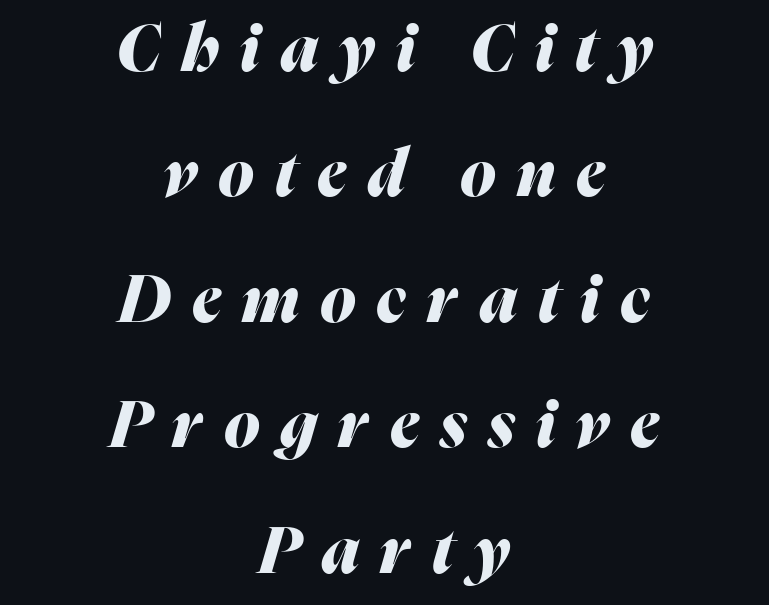
{"italic": "yes", "lean": "right", "slant_degrees": 16, "bold": "yes", "weight": "heavy", "width": "normal", "stroke_contrast": "medium", "x_height": "medium", "monospaced": "no", "underline": "no", "align": "center", "line_spacing": "loose", "line_spacing_ratio": 1.93, "letter_spacing": "wide", "letter_spacing_em": 0.32, "glyph_px": 65}
